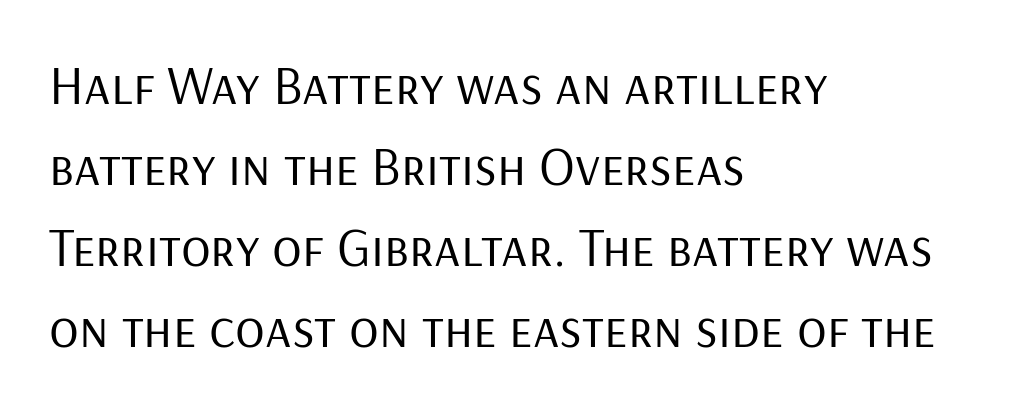
{"serif": "no", "italic": "no", "bold": "no", "weight": "regular", "width": "normal", "stroke_contrast": "low", "x_height": "medium", "monospaced": "no", "underline": "no", "align": "left", "line_spacing": "normal", "line_spacing_ratio": 1.47, "letter_spacing": "normal", "letter_spacing_em": 0.0, "glyph_px": 55}
